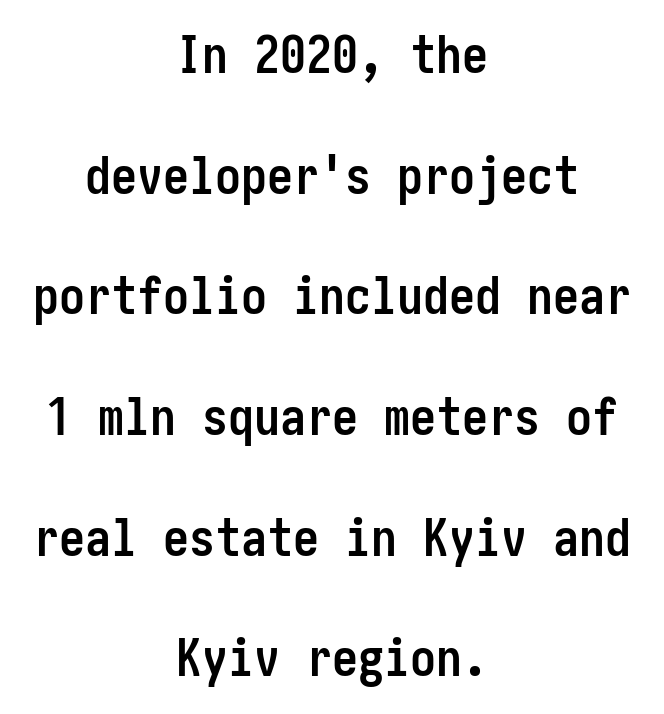
The image shows 52 px semibold, condensed sans-serif type, upright; set centered, loose line spacing (2.32x), normal letter spacing, not underlined; low stroke contrast and a medium x-height.
